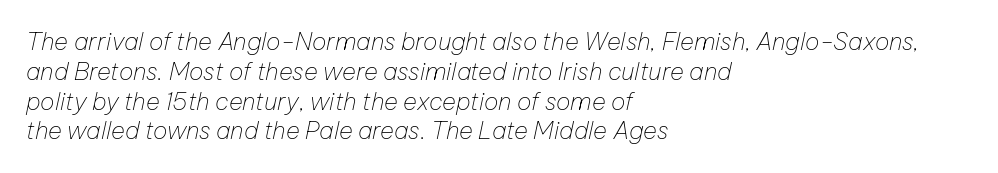
{"italic": "yes", "lean": "right", "slant_degrees": 12, "bold": "no", "underline": "no", "align": "left", "line_spacing_ratio": 1.24, "letter_spacing": "normal", "letter_spacing_em": 0.0, "glyph_px": 24}
